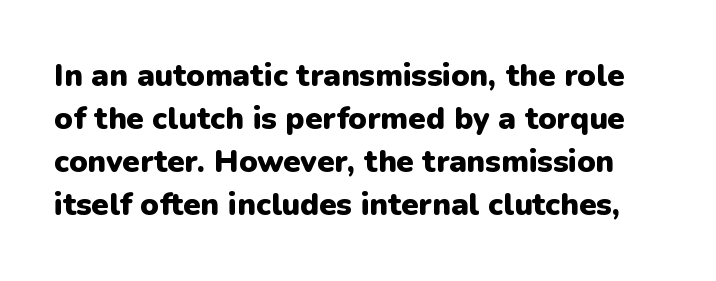
{"serif": "no", "italic": "no", "bold": "yes", "weight": "heavy", "width": "normal", "stroke_contrast": "low", "x_height": "medium", "monospaced": "no", "underline": "no", "line_spacing": "normal", "line_spacing_ratio": 1.39, "letter_spacing": "normal", "letter_spacing_em": 0.0, "glyph_px": 31}
